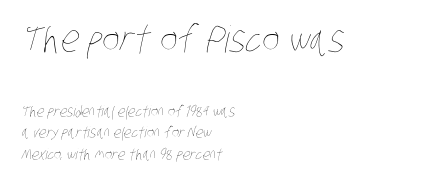
{"bold": "no", "weight": "thin", "width": "condensed", "stroke_contrast": "low", "x_height": "large", "monospaced": "no", "underline": "no", "align": "left", "line_spacing": "normal", "line_spacing_ratio": 1.44, "letter_spacing": "normal", "letter_spacing_em": 0.0, "larger_block": "first", "size_ratio": 2.47, "glyph_px": 37}
